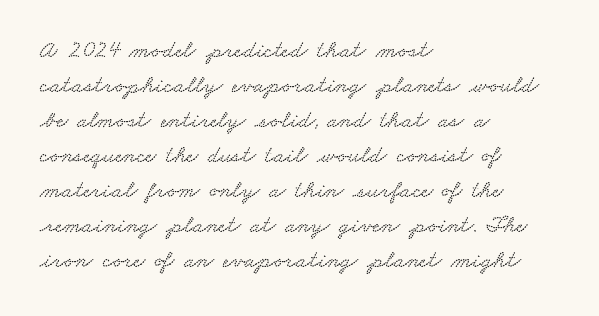
{"underline": "no", "align": "left", "line_spacing": "normal", "line_spacing_ratio": 1.46, "letter_spacing": "normal", "letter_spacing_em": 0.0, "glyph_px": 24}
